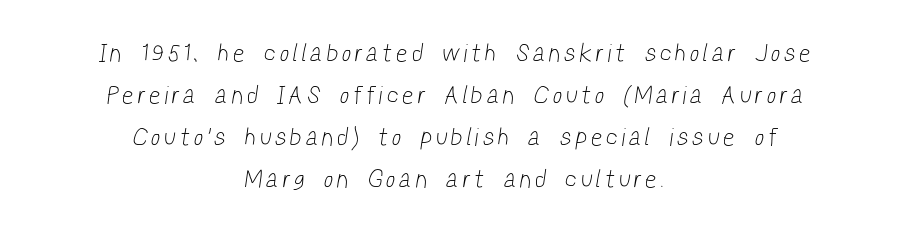
{"bold": "no", "underline": "no", "align": "center", "line_spacing": "normal", "line_spacing_ratio": 1.68, "letter_spacing": "wide", "letter_spacing_em": 0.23, "glyph_px": 25}
